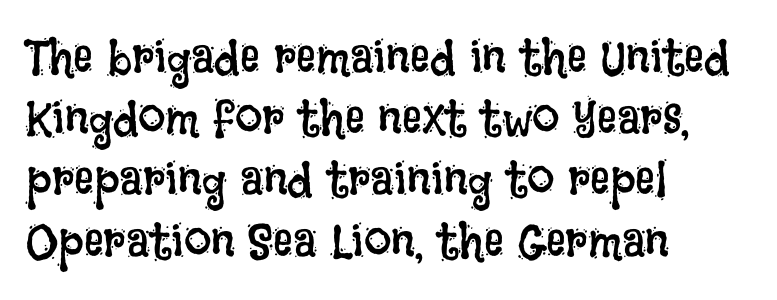
The image shows 49 px regular-weight, condensed type, upright; set left-aligned, normal line spacing (1.25x), normal letter spacing, not underlined; low stroke contrast and a large x-height.
